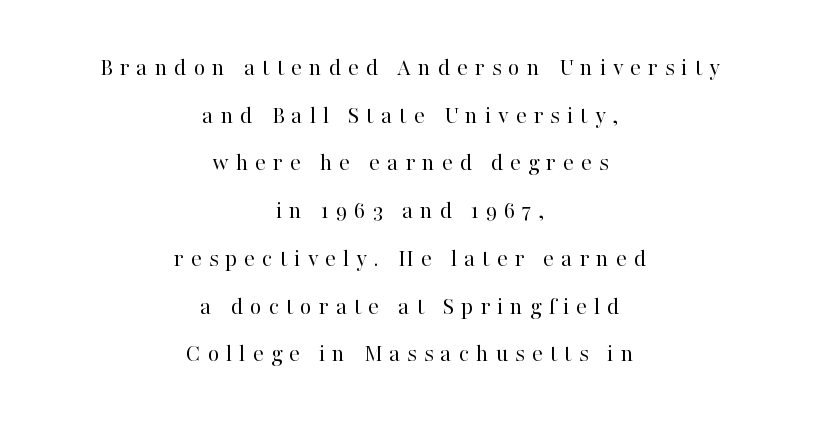
Italic: no, the glyphs are upright roman. Bare-footed words on every line. Heft: none added — not bold. Spacing between characters has been opened up far beyond the box default.
